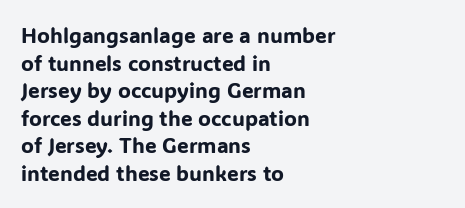
The image shows 21 px text type, upright; set left-aligned, normal line spacing (1.31x), normal letter spacing, not underlined.
